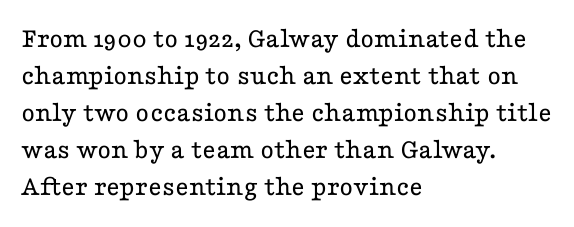
{"serif": "yes", "italic": "no", "bold": "no", "weight": "regular", "width": "wide", "stroke_contrast": "low", "x_height": "medium", "monospaced": "no", "underline": "no", "align": "left", "line_spacing": "normal", "line_spacing_ratio": 1.28, "letter_spacing": "normal", "letter_spacing_em": 0.0, "glyph_px": 29}
